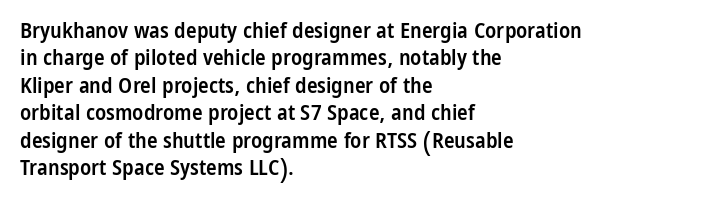
The image shows 22 px text type, upright; set left-aligned, normal line spacing (1.25x), normal letter spacing, not underlined.
